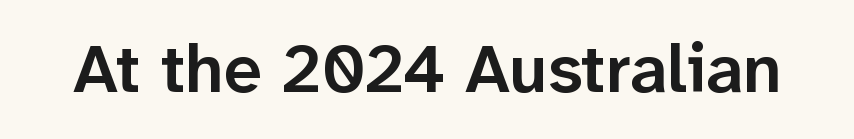
{"serif": "no", "italic": "no", "bold": "semi", "weight": "semibold", "width": "normal", "stroke_contrast": "low", "x_height": "medium", "monospaced": "no", "underline": "no", "letter_spacing": "normal", "letter_spacing_em": 0.0, "glyph_px": 68}
